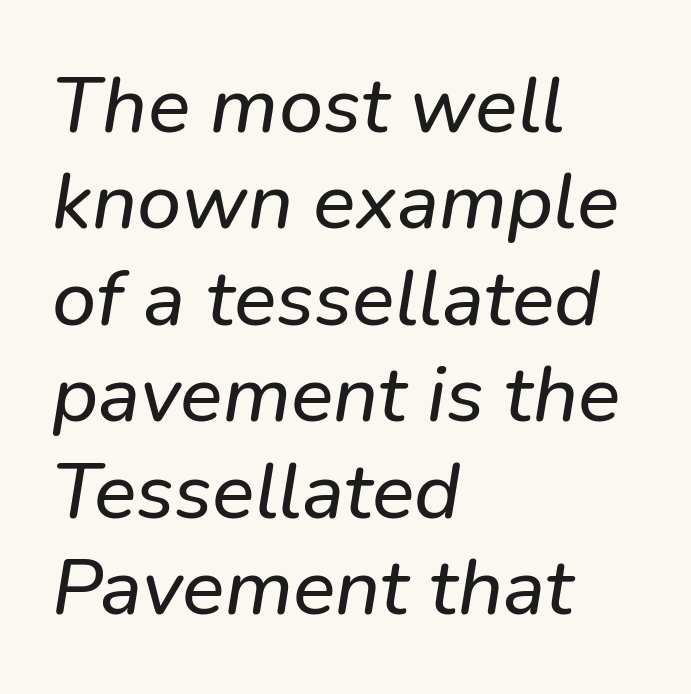
Q: Is the typeface a serif or a sans-serif typeface? A: Sans-serif.
Q: Is the text underlined? A: No.
Q: How is the paragraph aligned? A: Left-aligned.
Q: Is the spacing between letters normal or unusually wide? A: Normal.
Q: Width (condensed, normal, or wide)? A: Normal.
Q: Stroke contrast? A: Low.
Q: x-height? A: Medium.
Q: Monospaced? A: No.
